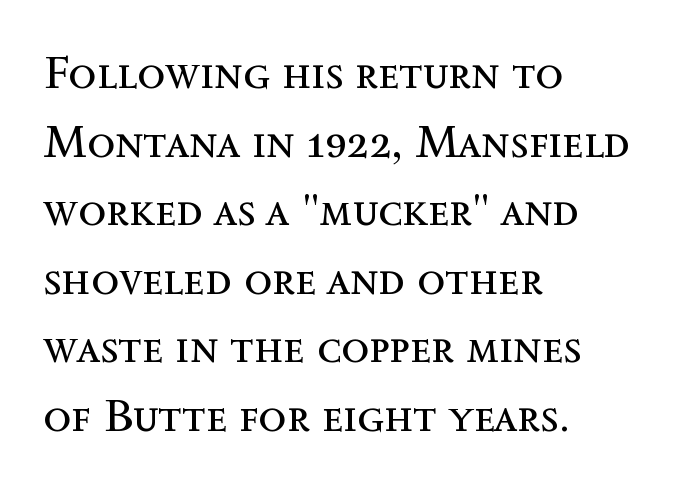
Q: Is the text bold? A: No.
Q: Is the text italic (slanted)? A: No, it is upright.
Q: Is the text underlined? A: No.
Q: How is the paragraph aligned? A: Left-aligned.
Q: Is the spacing between letters normal or unusually wide? A: Normal.
Q: Is the spacing between lines tight, normal or loose? A: Normal.
Q: Width (condensed, normal, or wide)? A: Normal.
Q: x-height? A: Medium.
Q: Monospaced? A: No.
